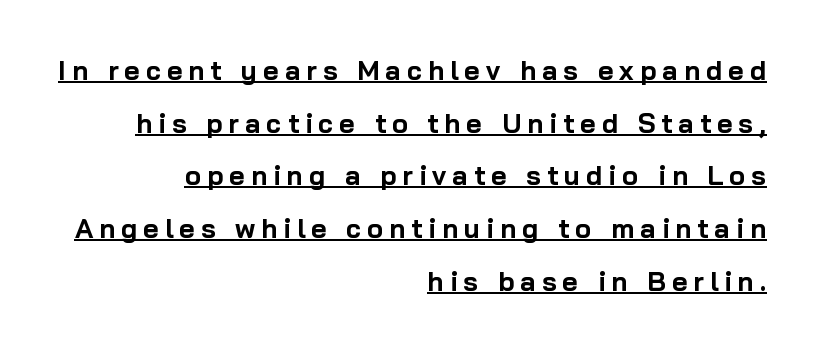
{"italic": "no", "bold": "yes", "underline": "yes", "align": "right", "line_spacing": "loose", "line_spacing_ratio": 1.95, "letter_spacing": "wide", "letter_spacing_em": 0.22, "glyph_px": 27}
